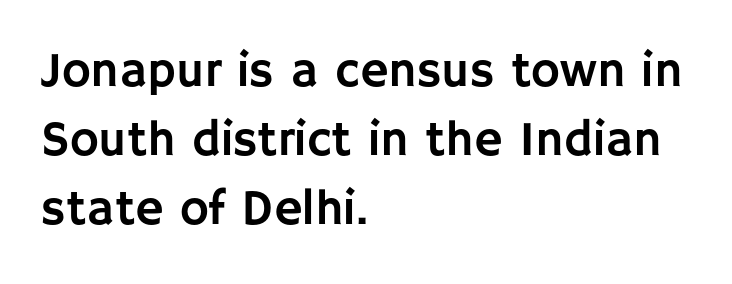
Q: Is the text italic (slanted)? A: No, it is upright.
Q: Is the typeface a serif or a sans-serif typeface? A: Sans-serif.
Q: Is the text underlined? A: No.
Q: How is the paragraph aligned? A: Left-aligned.
Q: Is the spacing between letters normal or unusually wide? A: Normal.
Q: Is the spacing between lines tight, normal or loose? A: Normal.
Q: Width (condensed, normal, or wide)? A: Normal.
Q: Stroke contrast? A: Low.
Q: x-height? A: Large.
Q: Monospaced? A: No.
